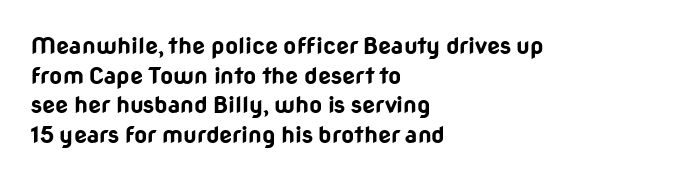
Is there any slant? The stems are plumb. Nothing unusual about the tracking: characters are spaced as the font intends. These words are printed bold, with thick strokes throughout. Evenly set lines give the paragraph a standard silhouette.
